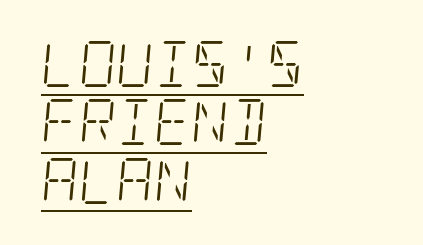
The image shows 46 px light, condensed serif type, italic (leaning right); set left-aligned, normal line spacing (1.27x), normal letter spacing, underlined; low stroke contrast and a large x-height.
